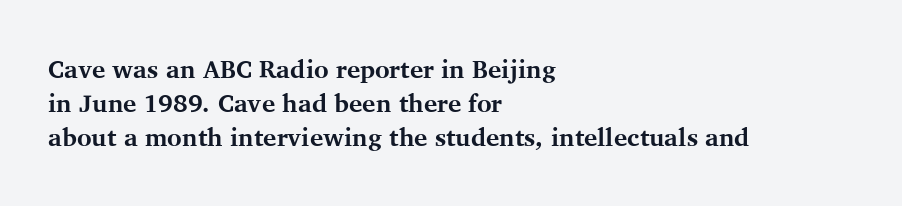
The lines in this sample share a left origin and differ only in where they stop. Summary of vertical rhythm: regular, with standard interline spacing. Italic: no, the glyphs are upright roman. The letterforms sit shoulder to shoulder at normal distance. Set as a true bold cut, around the 700 mark. The baseline area is clear.
